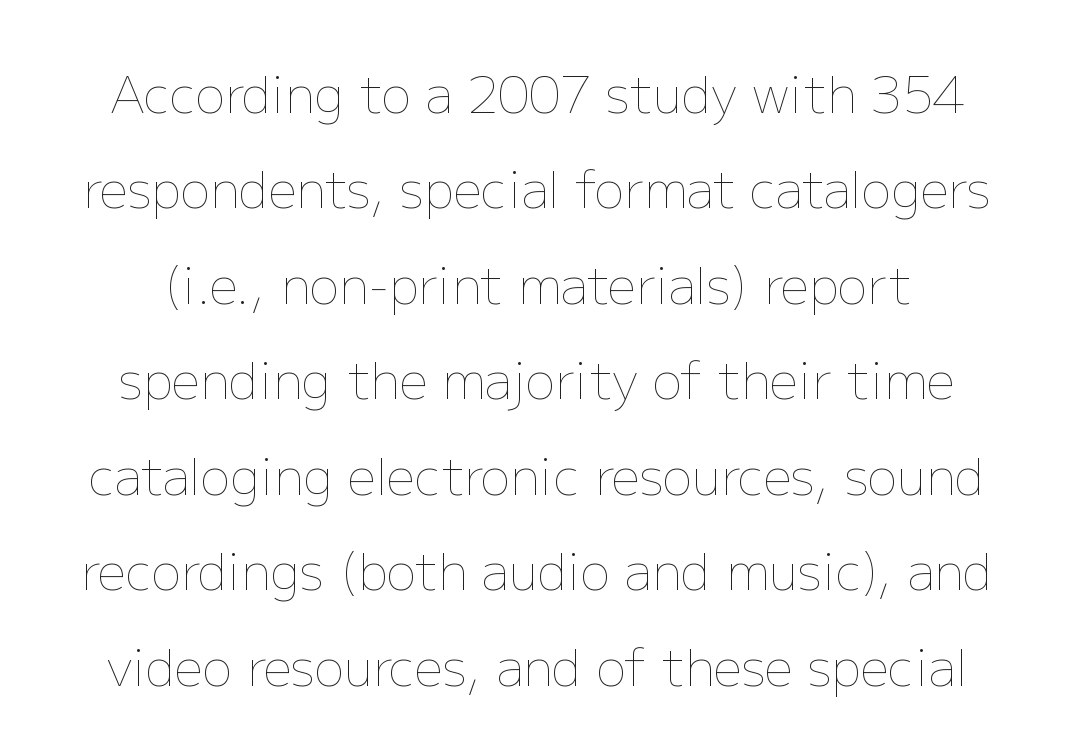
The image shows 50 px thin type, upright; set loose line spacing (1.91x), normal letter spacing, not underlined; low stroke contrast and a medium x-height.
